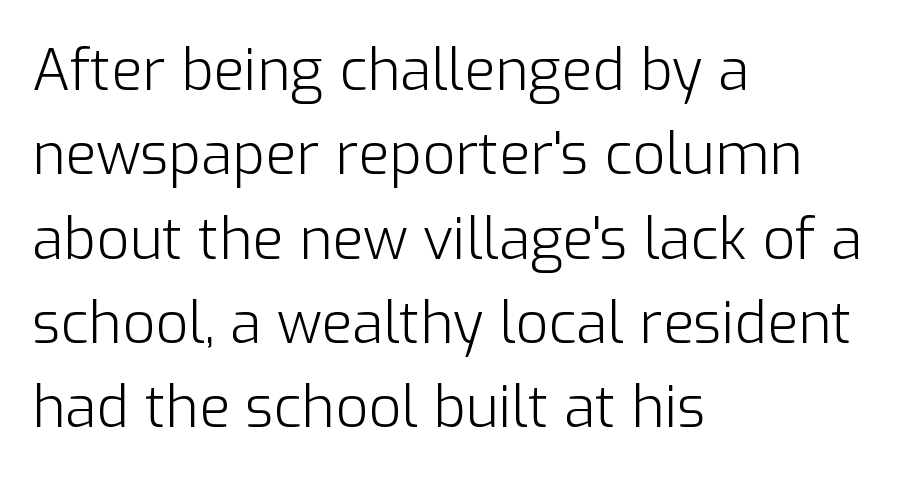
{"serif": "no", "italic": "no", "bold": "no", "weight": "light", "width": "normal", "stroke_contrast": "low", "x_height": "medium", "monospaced": "no", "underline": "no", "align": "left", "line_spacing": "normal", "line_spacing_ratio": 1.48, "letter_spacing": "normal", "letter_spacing_em": 0.0, "glyph_px": 57}
